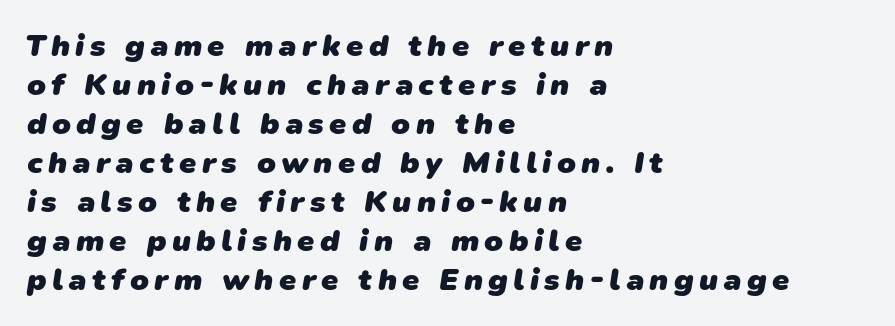
The image shows 31 px heavy sans-serif type; set left-aligned, normal line spacing (1.26x), not underlined; low stroke contrast and a medium x-height.
